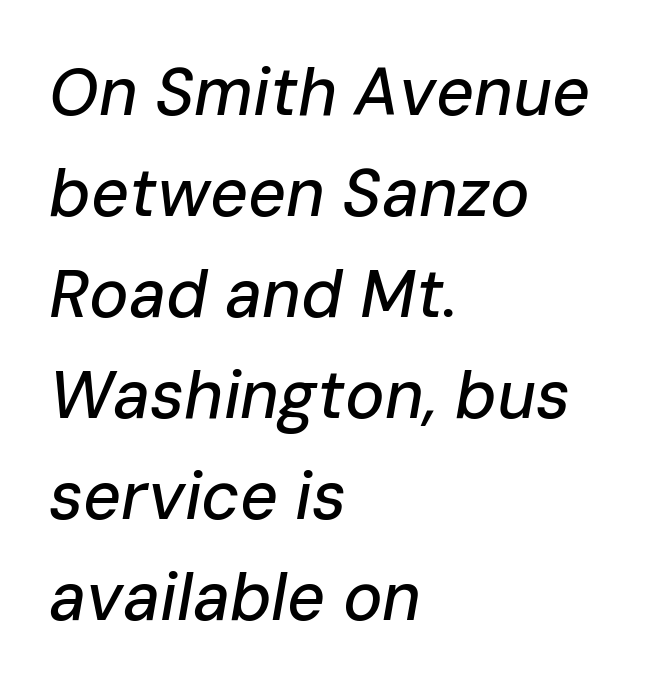
{"italic": "yes", "lean": "right", "slant_degrees": 10, "width": "normal", "stroke_contrast": "low", "x_height": "medium", "monospaced": "no", "underline": "no", "align": "left", "line_spacing": "normal", "line_spacing_ratio": 1.53, "letter_spacing": "normal", "letter_spacing_em": 0.0, "glyph_px": 66}
